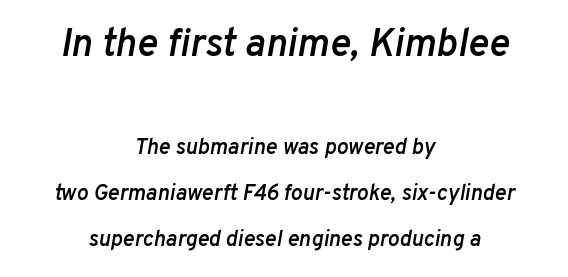
Each line is balanced around a shared central axis. The words here are not underlined. The typography opts for an oblique posture over an upright one. Think of a printed novel: that variable character pitch is what you see here. How are the letters spaced? Ordinarily, with no added tracking.
